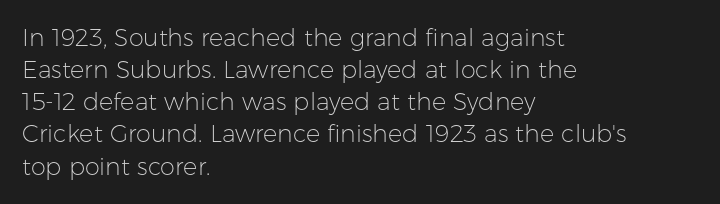
Q: Is the text bold? A: No.
Q: Is the text italic (slanted)? A: No, it is upright.
Q: Is the text underlined? A: No.
Q: How is the paragraph aligned? A: Left-aligned.
Q: Is the spacing between letters normal or unusually wide? A: Normal.
Q: Is the spacing between lines tight, normal or loose? A: Normal.
